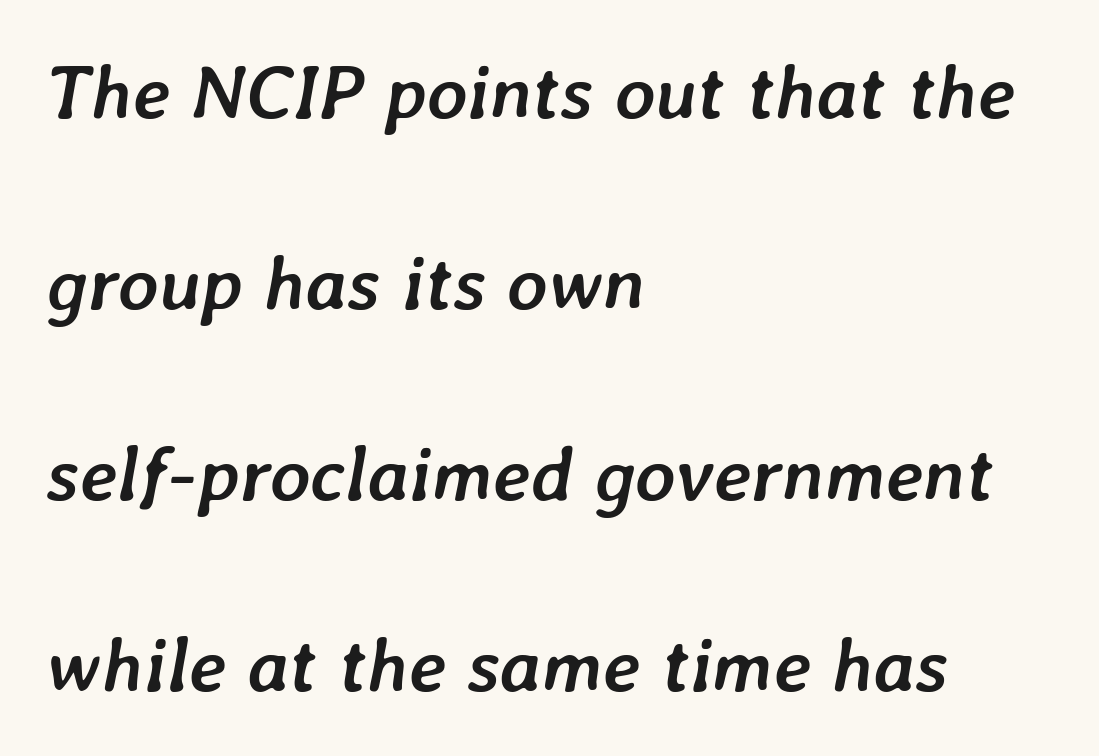
The rendering uses natural spacing where letterforms have individual widths. Clear beneath every line of the passage. Chunky letters — that's bold for sure. The type is set solid horizontally, with unmodified tracking. A student would call this left alignment; a typographer would say flush left, rag right. Airy leading.
